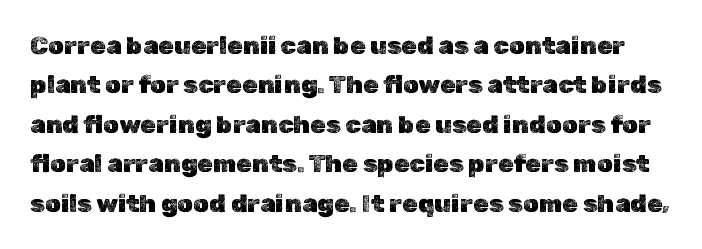
Q: Is the text italic (slanted)? A: No, it is upright.
Q: Is the text underlined? A: No.
Q: Is the spacing between letters normal or unusually wide? A: Normal.
Q: Is the spacing between lines tight, normal or loose? A: Normal.
